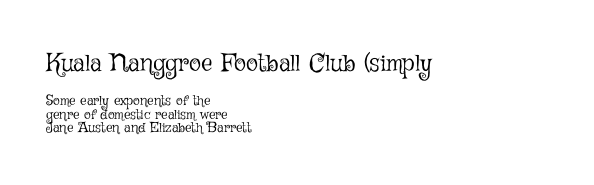
Q: Is the text bold? A: No.
Q: Is the text italic (slanted)? A: No, it is upright.
Q: Is the text underlined? A: No.
Q: How is the paragraph aligned? A: Left-aligned.
Q: Is the spacing between letters normal or unusually wide? A: Normal.
Q: Is the spacing between lines tight, normal or loose? A: Tight.
Q: Which block of text is set in a larger size, the first (top) or the second (bottom)? A: The first (top) one.
